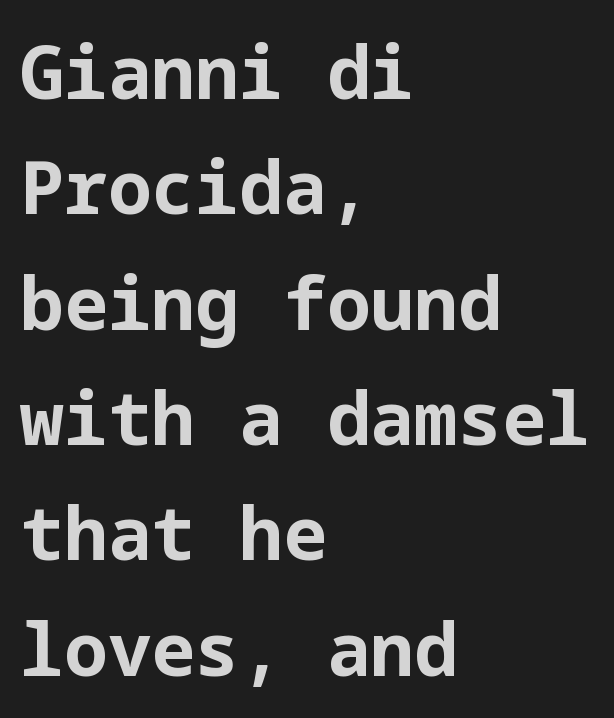
Look at the tracking — it's just the regular setting, nothing added. Short and long lines alike share a common starting point at left. The lettering stays uniformly vertical, giving the passage a roman look. Type style note: lacks serifs. Each row of text sits above clean, open space. Typesetter's note: full bold, strokes at maximum text heaviness.
